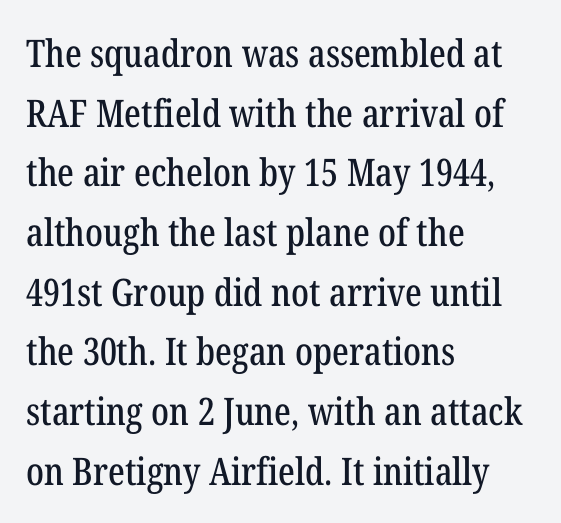
The image shows 38 px condensed serif type, upright; set left-aligned, normal line spacing (1.57x), normal letter spacing, not underlined; low stroke contrast and a medium x-height.
